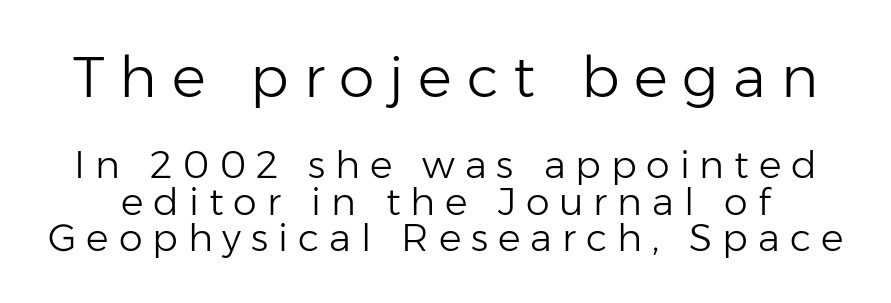
Look at the tracking — it's clearly loosened, letters drifting apart. A clean baseline with only descenders dipping below it. Stroke terminals: plain, sans-serif. A typesetter would call this proportional, since set widths differ per character. The block of text is dense from top to bottom, with scant space between rows.
